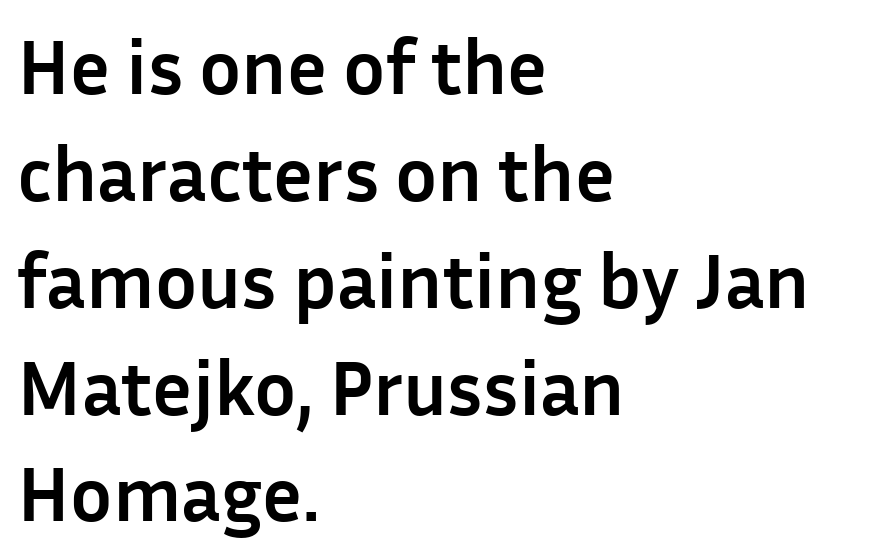
{"serif": "no", "italic": "no", "bold": "yes", "weight": "semibold", "width": "normal", "stroke_contrast": "low", "x_height": "medium", "monospaced": "no", "underline": "no", "align": "left", "line_spacing": "normal", "line_spacing_ratio": 1.37, "letter_spacing": "normal", "letter_spacing_em": 0.0, "glyph_px": 78}
